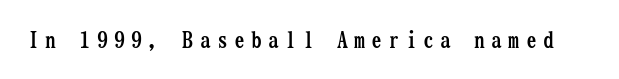
{"italic": "no", "bold": "yes", "underline": "no", "letter_spacing": "wide", "letter_spacing_em": 0.28, "glyph_px": 22}
